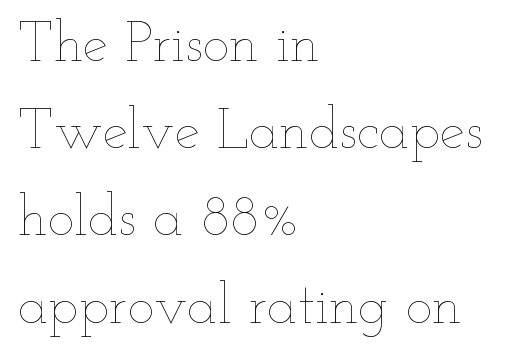
Q: Is the text bold? A: No.
Q: Is the text italic (slanted)? A: No, it is upright.
Q: Is the text underlined? A: No.
Q: How is the paragraph aligned? A: Left-aligned.
Q: Is the spacing between letters normal or unusually wide? A: Normal.
Q: Is the spacing between lines tight, normal or loose? A: Normal.
Q: Width (condensed, normal, or wide)? A: Wide.
Q: Stroke contrast? A: Low.
Q: x-height? A: Small.
Q: Monospaced? A: No.
